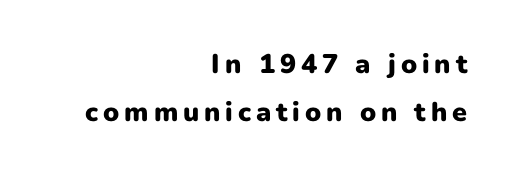
The image shows 27 px bold type, upright; set right-aligned, line spacing 1.77x, not underlined.
